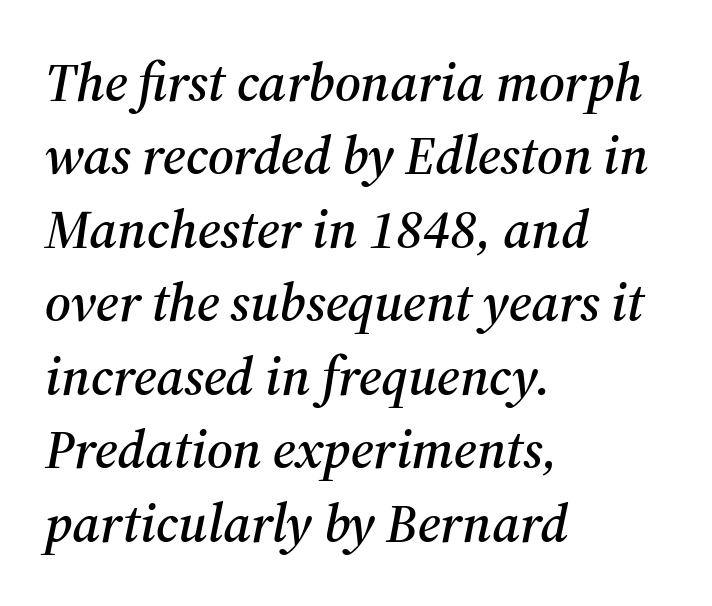
The designer went with a serif here, giving each stem small feet. This sample has the flowing, uneven cadence of proportional lettering. The typesetter chose a ragged-right arrangement here. The specimen omits any rule beneath the text block's lines.
